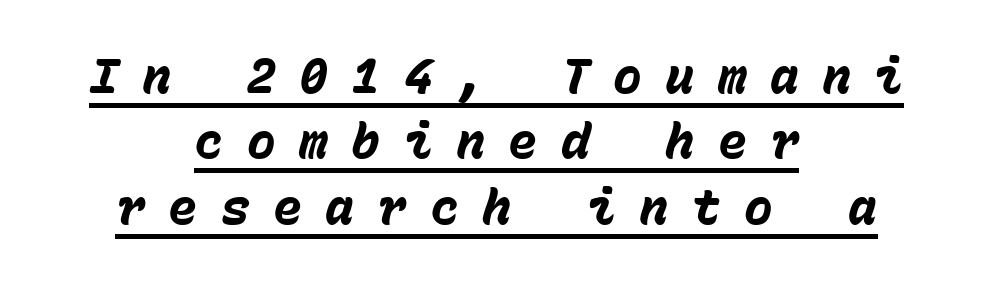
The passage shown has open, widely tracked lettering throughout. Summary of weight: heavy, a full bold. One-word summary of the alignment: center. Is there much room between lines? A standard amount, neither cramped nor airy. There's an unmistakable incline to the writing here. In designer terms, the underline attribute is active on this setting.
